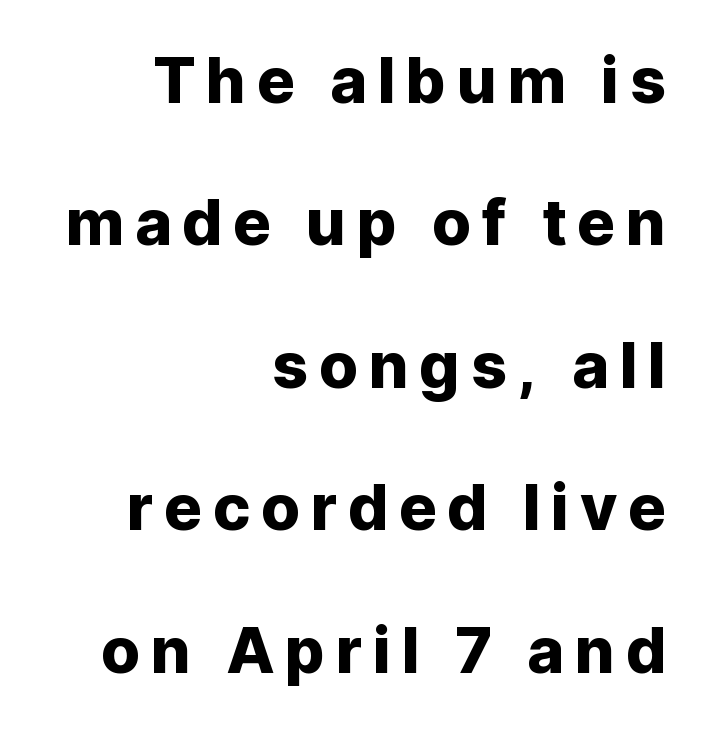
One glance says open: line gaps are wider than usual. Has an underline been added? It has not. The passage shown is typed in a proportional face where columns would drift. Notice how the passage keeps a crisp vertical edge on the right only. The lettering holds an erect, upright posture throughout.
